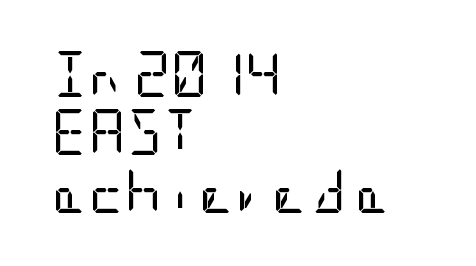
Q: Is the text bold? A: No.
Q: Is the text italic (slanted)? A: No, it is upright.
Q: Is the typeface a serif or a sans-serif typeface? A: Sans-serif.
Q: Is the text underlined? A: No.
Q: How is the paragraph aligned? A: Left-aligned.
Q: Is the spacing between letters normal or unusually wide? A: Normal.
Q: Is the spacing between lines tight, normal or loose? A: Normal.
Q: Width (condensed, normal, or wide)? A: Condensed.
Q: Stroke contrast? A: Low.
Q: x-height? A: Large.
